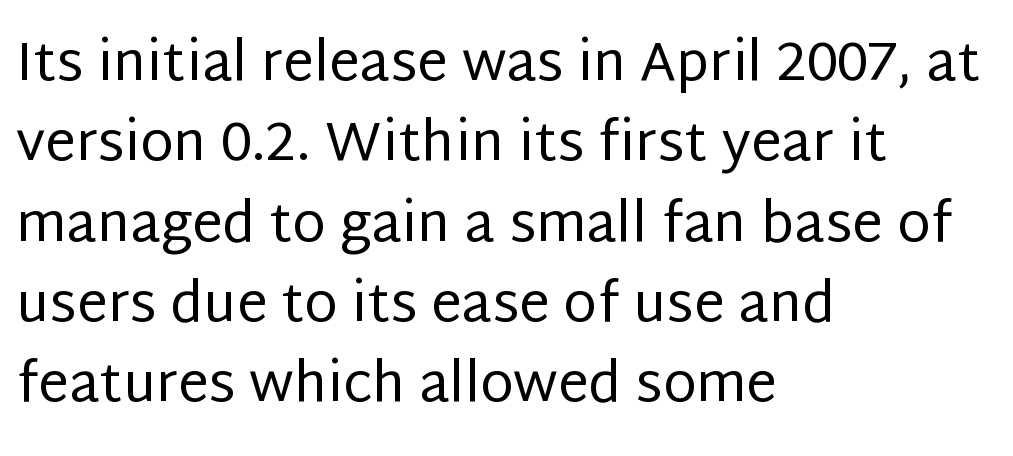
Default kerning and tracking; the words read as compact shapes. This sample uses a sans-serif face. What's the leading like? Ordinary, nothing unusual. The weight tops out at a normal text grade.
